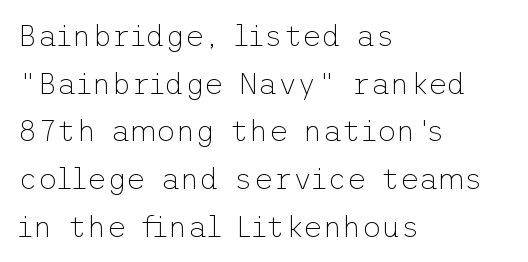
{"serif": "no", "italic": "no", "bold": "no", "weight": "thin", "width": "normal", "stroke_contrast": "low", "x_height": "medium", "underline": "no", "align": "left", "line_spacing": "normal", "line_spacing_ratio": 1.59, "letter_spacing": "normal", "letter_spacing_em": 0.0, "glyph_px": 30}
